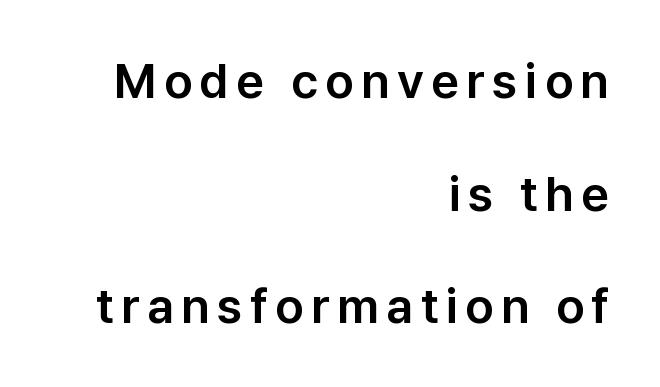
This sample uses an upright cut, with every glyph sitting square on the baseline. The setting favours the right margin, as signatures and pull-quotes sometimes do. The strip under each line holds only bare page. This sample has the flowing, uneven cadence of proportional lettering.
